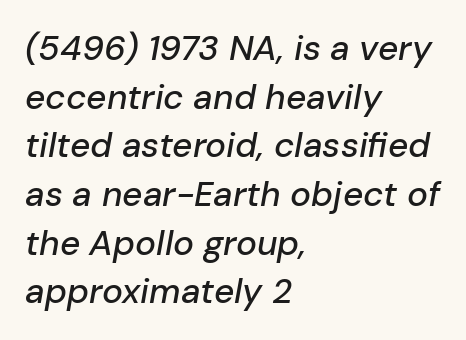
The image shows 35 px text type, italic (leaning right); set left-aligned, normal line spacing (1.39x), normal letter spacing, not underlined; low stroke contrast and a medium x-height.
